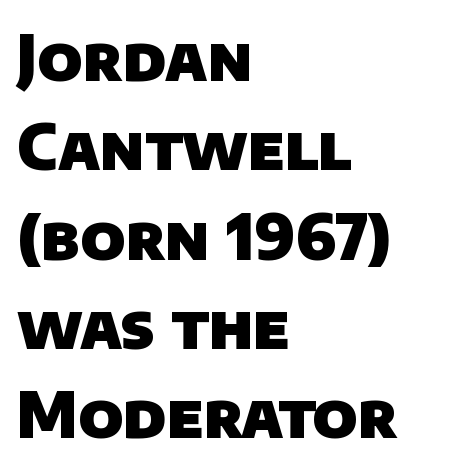
Is this a fixed-width face? No — the glyphs have proportional, varying widths. The passage shown stacks its lines at a standard gap. Short note: letters normally spaced. A full-strength bold gives these letters their thick strokes. Every row of glyphs begins at an identical x-position on the left. A typesetter would label this face a sans.
